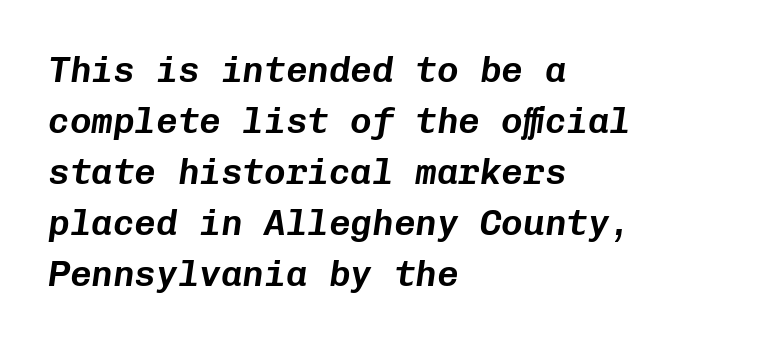
{"italic": "yes", "lean": "right", "slant_degrees": 8, "width": "normal", "stroke_contrast": "low", "x_height": "medium", "monospaced": "yes", "underline": "no", "align": "left", "line_spacing": "normal", "line_spacing_ratio": 1.42, "letter_spacing": "normal", "letter_spacing_em": 0.0, "glyph_px": 36}
